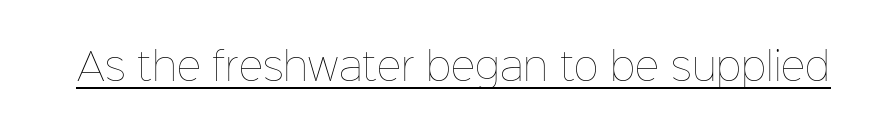
Q: Is the text bold? A: No.
Q: Is the text italic (slanted)? A: No, it is upright.
Q: Is the text underlined? A: Yes.
Q: Is the spacing between letters normal or unusually wide? A: Normal.
Q: Width (condensed, normal, or wide)? A: Normal.
Q: Stroke contrast? A: Low.
Q: x-height? A: Medium.
Q: Monospaced? A: No.
